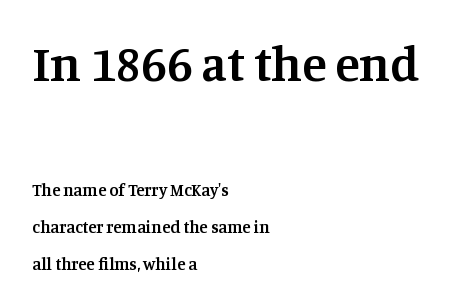
Q: Is the text bold? A: Semi-bold.
Q: Is the text italic (slanted)? A: No, it is upright.
Q: Is the typeface a serif or a sans-serif typeface? A: Serif.
Q: Is the text underlined? A: No.
Q: How is the paragraph aligned? A: Left-aligned.
Q: Is the spacing between letters normal or unusually wide? A: Normal.
Q: Is the spacing between lines tight, normal or loose? A: Loose.
Q: Which block of text is set in a larger size, the first (top) or the second (bottom)? A: The first (top) one.
Q: Width (condensed, normal, or wide)? A: Normal.
Q: Stroke contrast? A: Medium.
Q: x-height? A: Large.
Q: Monospaced? A: No.
